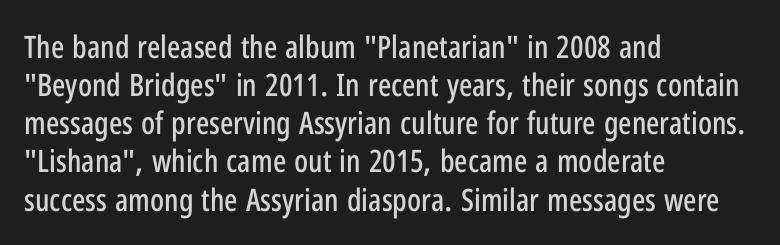
The image shows 31 px condensed sans-serif type, upright; set left-aligned, line spacing 1.23x, normal letter spacing, not underlined; low stroke contrast and a medium x-height.
